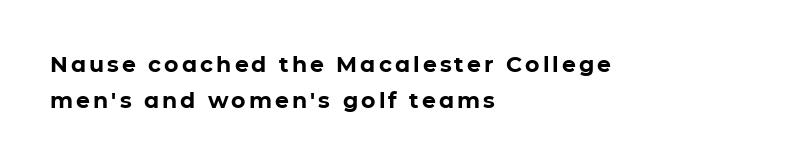
The strokes are fattened all the way to bold. A normal amount of white space separates one row of letters from the next. All the whitespace from short lines collects on the right. The lettering holds an erect, upright posture throughout. Only glyphs here, with clear space below each row.
